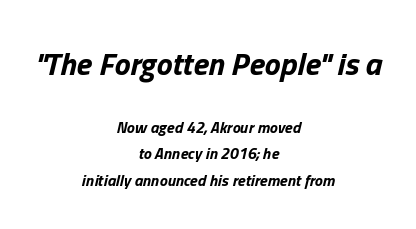
{"italic": "yes", "lean": "right", "slant_degrees": 13, "bold": "yes", "weight": "bold", "width": "normal", "stroke_contrast": "low", "x_height": "medium", "monospaced": "no", "underline": "no", "align": "center", "line_spacing": "normal", "line_spacing_ratio": 1.66, "letter_spacing": "normal", "letter_spacing_em": 0.0, "larger_block": "first", "size_ratio": 2.0, "glyph_px": 32}
